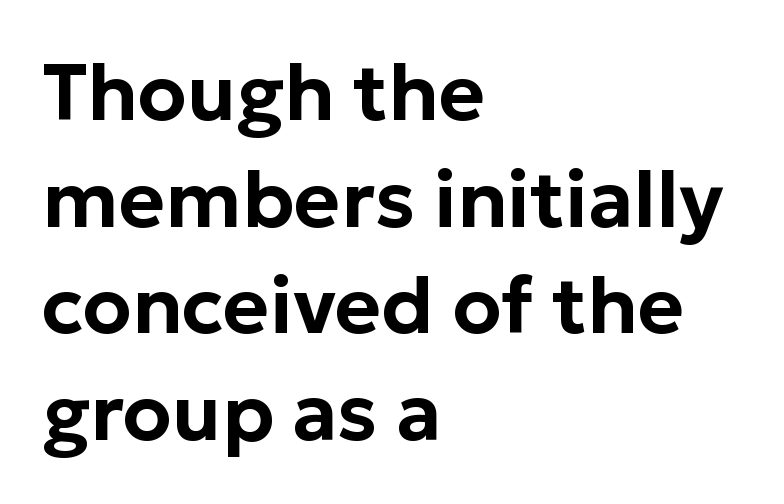
Q: Is the text italic (slanted)? A: No, it is upright.
Q: Is the typeface a serif or a sans-serif typeface? A: Sans-serif.
Q: Is the text underlined? A: No.
Q: How is the paragraph aligned? A: Left-aligned.
Q: Is the spacing between letters normal or unusually wide? A: Normal.
Q: Is the spacing between lines tight, normal or loose? A: Normal.
Q: Width (condensed, normal, or wide)? A: Normal.
Q: Stroke contrast? A: Low.
Q: x-height? A: Medium.
Q: Monospaced? A: No.
